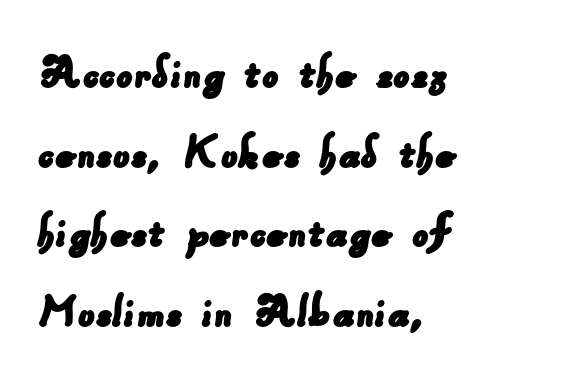
Honestly, the row spacing looks completely unremarkable. Serifs: no, the terminals of the letterforms are clean. Any mark beneath the type? The region is blank. The passage shown has conventional tracking throughout.
